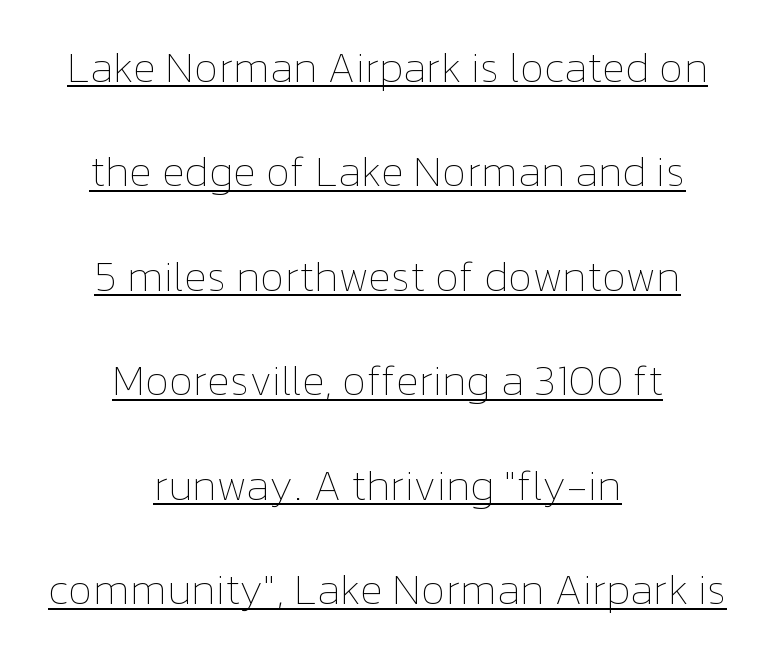
Q: Is the text bold? A: No.
Q: Is the text italic (slanted)? A: No, it is upright.
Q: Is the text underlined? A: Yes.
Q: How is the paragraph aligned? A: Centered.
Q: Is the spacing between letters normal or unusually wide? A: Normal.
Q: Is the spacing between lines tight, normal or loose? A: Loose.
Q: Width (condensed, normal, or wide)? A: Normal.
Q: Stroke contrast? A: Low.
Q: x-height? A: Medium.
Q: Monospaced? A: No.
